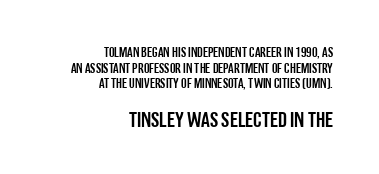
Q: Is the text italic (slanted)? A: No, it is upright.
Q: Is the text underlined? A: No.
Q: How is the paragraph aligned? A: Right-aligned.
Q: Is the spacing between letters normal or unusually wide? A: Normal.
Q: Is the spacing between lines tight, normal or loose? A: Tight.
Q: Which block of text is set in a larger size, the first (top) or the second (bottom)? A: The second (bottom) one.
